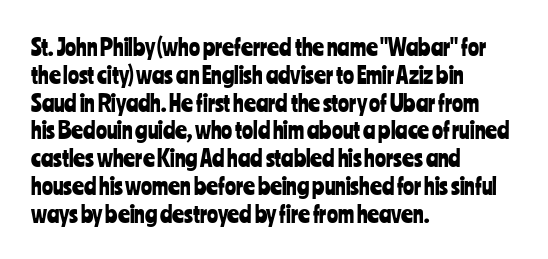
The image shows 23 px text type, upright; set left-aligned, line spacing 1.21x, normal letter spacing, not underlined.
